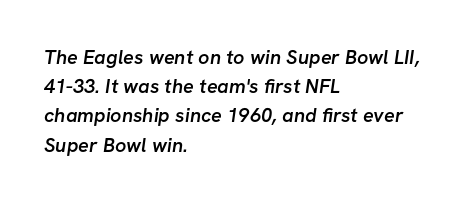
The image shows 20 px text type; set left-aligned, normal line spacing (1.46x), normal letter spacing, not underlined.
